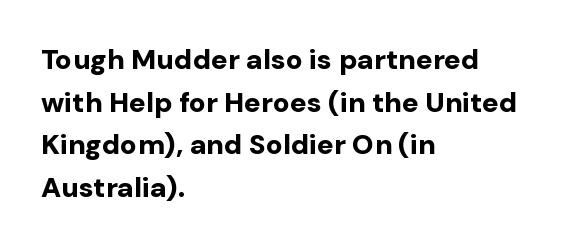
{"serif": "no", "italic": "no", "bold": "yes", "weight": "bold", "width": "normal", "stroke_contrast": "low", "x_height": "medium", "monospaced": "no", "underline": "no", "align": "left", "line_spacing": "normal", "line_spacing_ratio": 1.52, "letter_spacing": "normal", "letter_spacing_em": 0.0, "glyph_px": 28}
